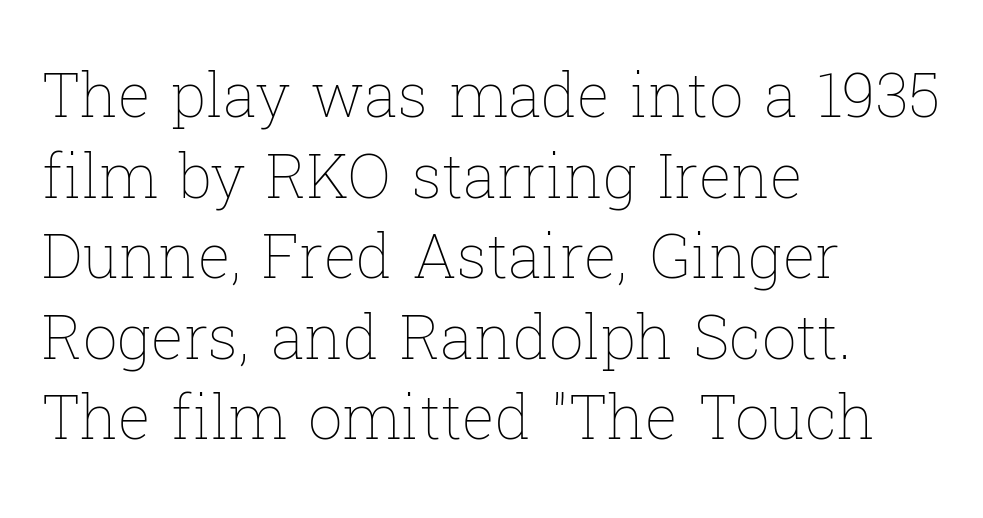
{"italic": "no", "bold": "no", "weight": "thin", "width": "normal", "stroke_contrast": "low", "x_height": "medium", "monospaced": "no", "underline": "no", "align": "left", "line_spacing": "normal", "line_spacing_ratio": 1.32, "letter_spacing": "normal", "letter_spacing_em": 0.0, "glyph_px": 61}
